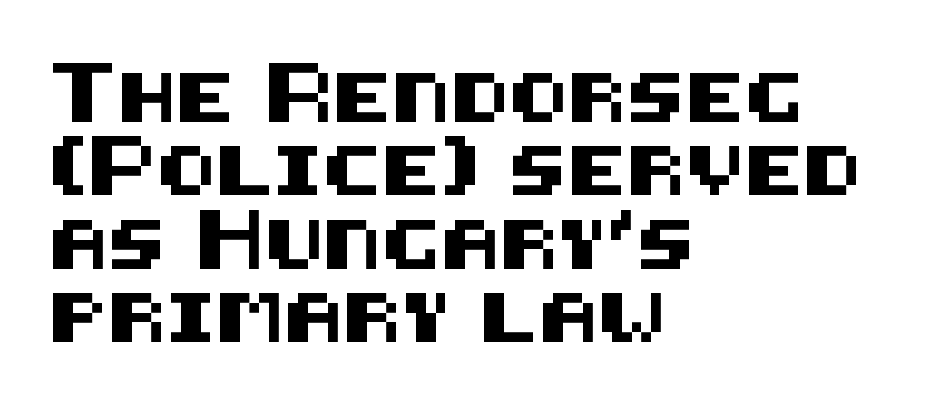
{"serif": "no", "italic": "no", "width": "normal", "stroke_contrast": "medium", "x_height": "large", "underline": "no", "align": "left", "line_spacing": "normal", "line_spacing_ratio": 1.5, "letter_spacing": "normal", "letter_spacing_em": 0.0, "glyph_px": 49}
